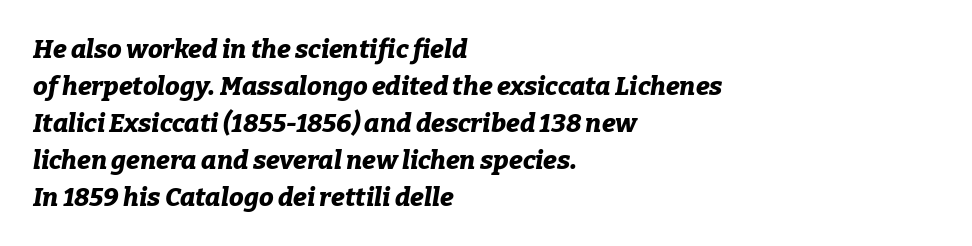
Q: Is the text bold? A: Yes.
Q: Is the text italic (slanted)? A: Yes, it leans right by about 9 degrees.
Q: Is the text underlined? A: No.
Q: How is the paragraph aligned? A: Left-aligned.
Q: Is the spacing between letters normal or unusually wide? A: Normal.
Q: Is the spacing between lines tight, normal or loose? A: Normal.
